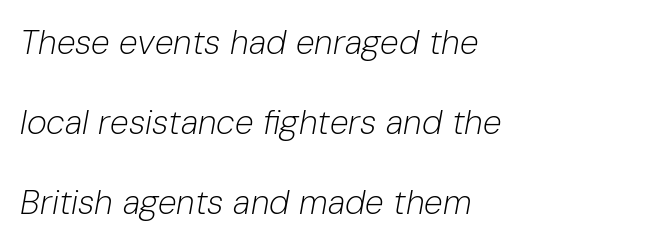
{"italic": "yes", "lean": "right", "slant_degrees": 10, "bold": "no", "weight": "light", "width": "normal", "stroke_contrast": "low", "x_height": "medium", "monospaced": "no", "underline": "no", "align": "left", "line_spacing": "loose", "line_spacing_ratio": 2.35, "letter_spacing": "normal", "letter_spacing_em": 0.0, "glyph_px": 34}
